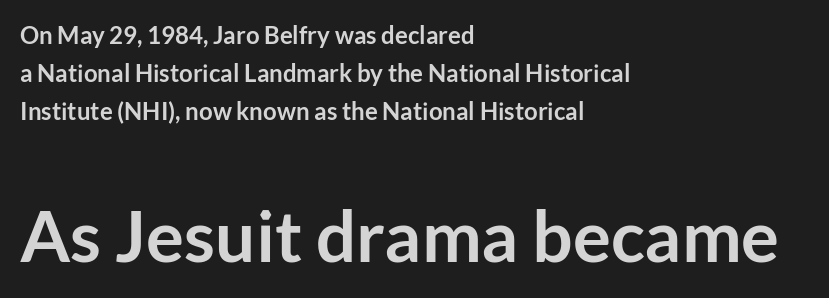
Check where the strokes stop: nothing finishes them off — pure sans. Nope, not italic — everything's standing straight. Typeset ragged right — the left edge is the straight one. Honestly, there is no underline to notice here at all. Does extra space separate the letters? No, they use regular spacing. Scale increases going downward across the two blocks.
